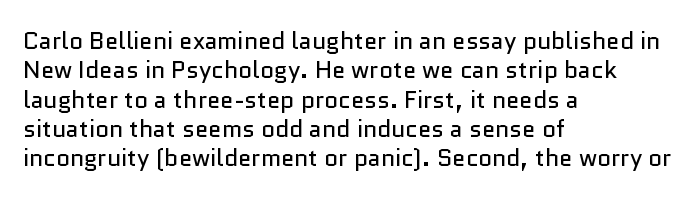
Notice how the stems are strictly vertical — no italics here. Standard letterfit; no display-style spreading of the glyphs. The space beneath each line is pristine and unruled. Counters stay open thanks to moderate or lighter strokes. A classic flush-left, rag-right setting is used for this passage.
